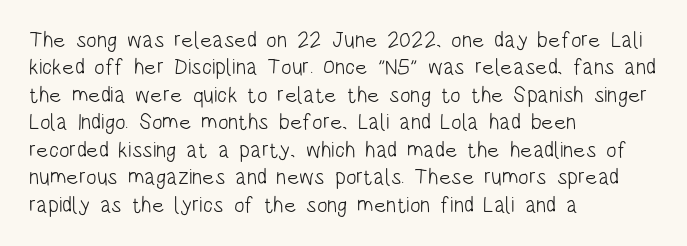
{"italic": "no", "bold": "no", "underline": "no", "align": "left", "line_spacing": "normal", "line_spacing_ratio": 1.25, "letter_spacing": "normal", "letter_spacing_em": 0.0, "glyph_px": 22}
